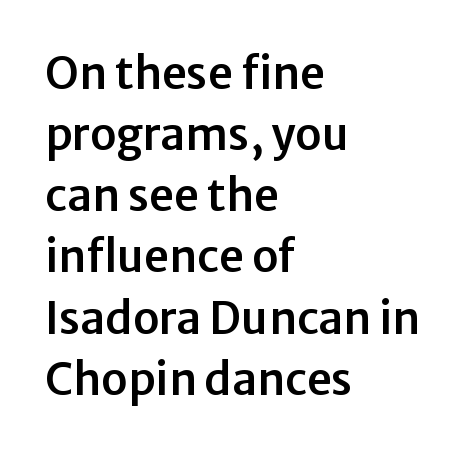
Q: Is the text italic (slanted)? A: No, it is upright.
Q: Is the typeface a serif or a sans-serif typeface? A: Sans-serif.
Q: Is the text underlined? A: No.
Q: How is the paragraph aligned? A: Left-aligned.
Q: Is the spacing between letters normal or unusually wide? A: Normal.
Q: Is the spacing between lines tight, normal or loose? A: Normal.
Q: Width (condensed, normal, or wide)? A: Normal.
Q: Stroke contrast? A: Low.
Q: x-height? A: Medium.
Q: Monospaced? A: No.
